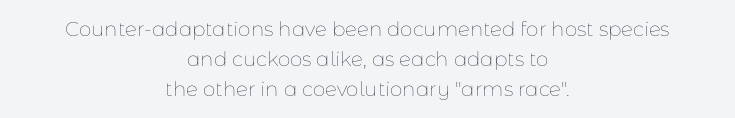
{"italic": "no", "bold": "no", "underline": "no", "align": "center", "line_spacing": "normal", "line_spacing_ratio": 1.49, "letter_spacing": "normal", "letter_spacing_em": 0.0, "glyph_px": 20}
